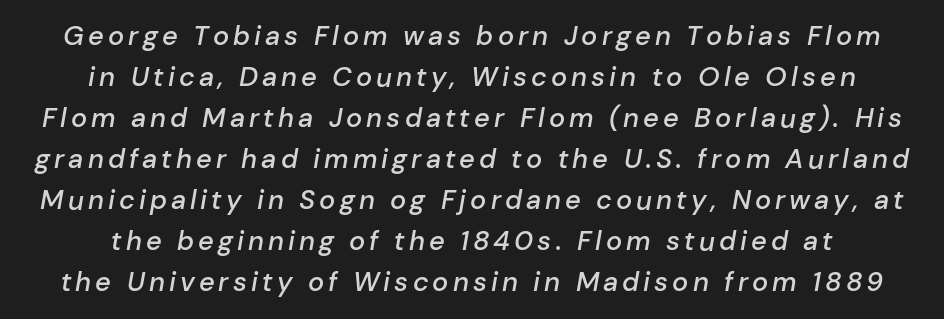
Lines of text with bare space underneath. These lines were composed using italics. Honestly, the row spacing looks completely unremarkable. Is the type bold? Partly — it's a semibold, heavier than regular but not fully bold.
